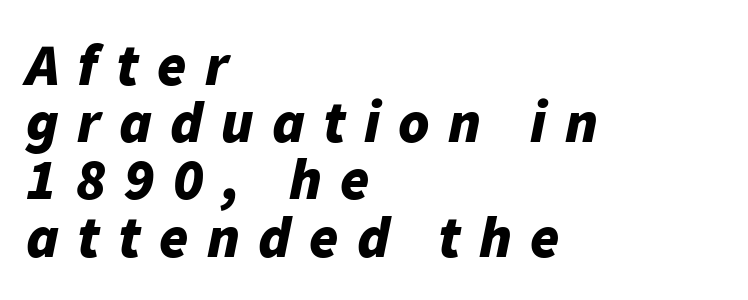
Q: Is the text bold? A: Yes.
Q: Is the text italic (slanted)? A: Yes, it leans right by about 11 degrees.
Q: Is the text underlined? A: No.
Q: How is the paragraph aligned? A: Left-aligned.
Q: Is the spacing between letters normal or unusually wide? A: Unusually wide.
Q: Is the spacing between lines tight, normal or loose? A: Tight.
Q: Width (condensed, normal, or wide)? A: Normal.
Q: Stroke contrast? A: Low.
Q: x-height? A: Medium.
Q: Monospaced? A: No.
